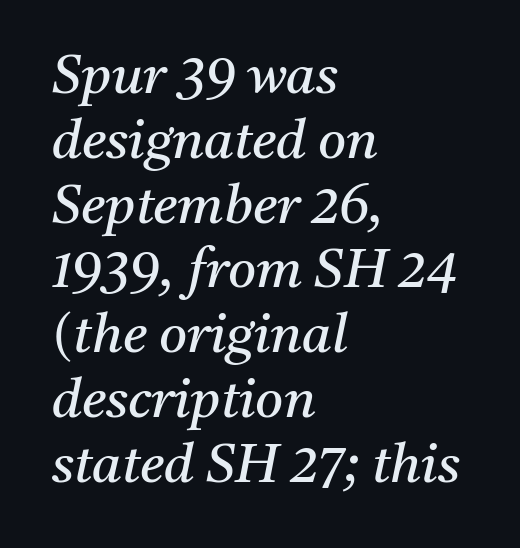
Q: Is the text bold? A: No.
Q: Is the text italic (slanted)? A: Yes, it leans right by about 11 degrees.
Q: Is the typeface a serif or a sans-serif typeface? A: Serif.
Q: Is the text underlined? A: No.
Q: How is the paragraph aligned? A: Left-aligned.
Q: Is the spacing between letters normal or unusually wide? A: Normal.
Q: Width (condensed, normal, or wide)? A: Normal.
Q: Stroke contrast? A: Medium.
Q: x-height? A: Medium.
Q: Monospaced? A: No.
